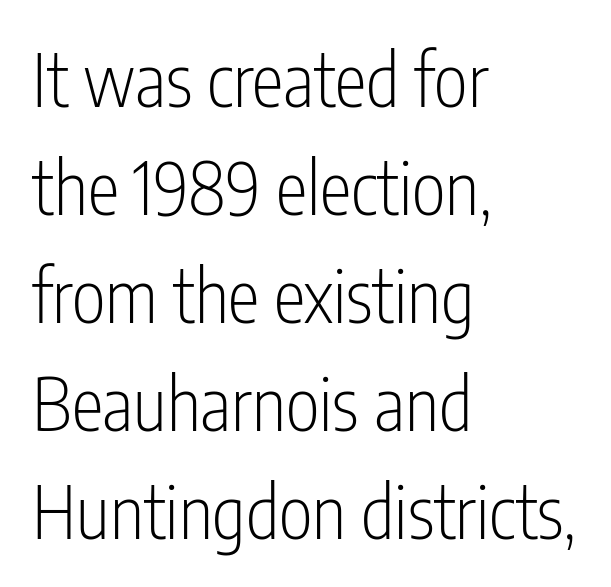
Q: Is the text bold? A: No.
Q: Is the text italic (slanted)? A: No, it is upright.
Q: Is the typeface a serif or a sans-serif typeface? A: Sans-serif.
Q: Is the text underlined? A: No.
Q: How is the paragraph aligned? A: Left-aligned.
Q: Is the spacing between letters normal or unusually wide? A: Normal.
Q: Is the spacing between lines tight, normal or loose? A: Normal.
Q: Width (condensed, normal, or wide)? A: Condensed.
Q: Stroke contrast? A: Low.
Q: x-height? A: Medium.
Q: Monospaced? A: No.
